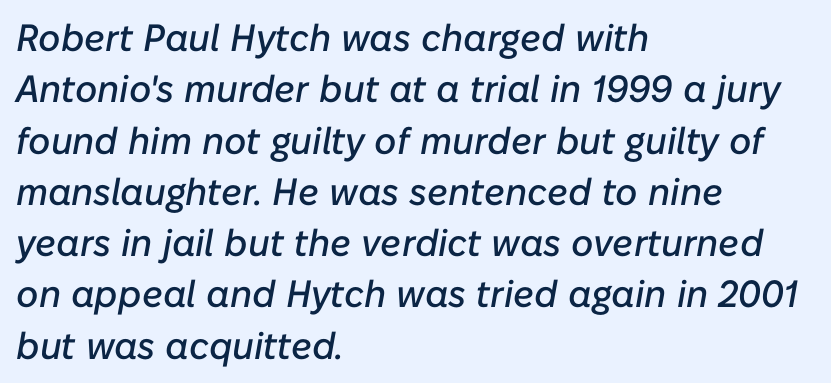
In terms of posture, this sample is oblique. The space beneath each line is pristine and unruled. A typesetter would call this proportional, since set widths differ per character. Layout note: lines flush left. Regular leading.
